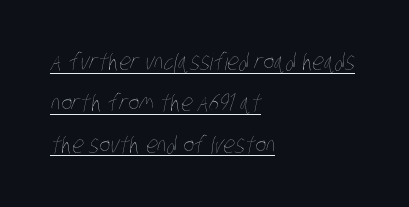
{"bold": "no", "underline": "yes", "align": "left", "line_spacing_ratio": 1.8, "letter_spacing": "normal", "letter_spacing_em": 0.0, "glyph_px": 23}
